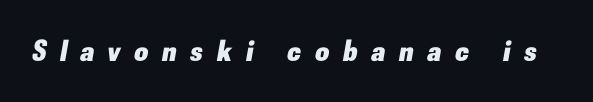
The image shows 30 px heavy type, italic (leaning right); set unusually wide letter spacing (+0.47 em), not underlined; low stroke contrast and a small x-height.
